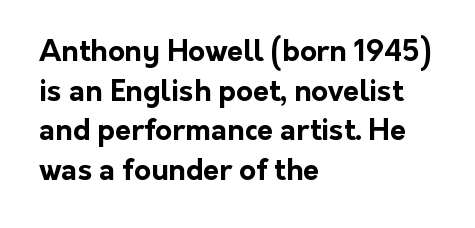
The image shows 29 px bold sans-serif type, upright; set left-aligned, normal line spacing (1.37x), normal letter spacing, not underlined; low stroke contrast and a medium x-height.
